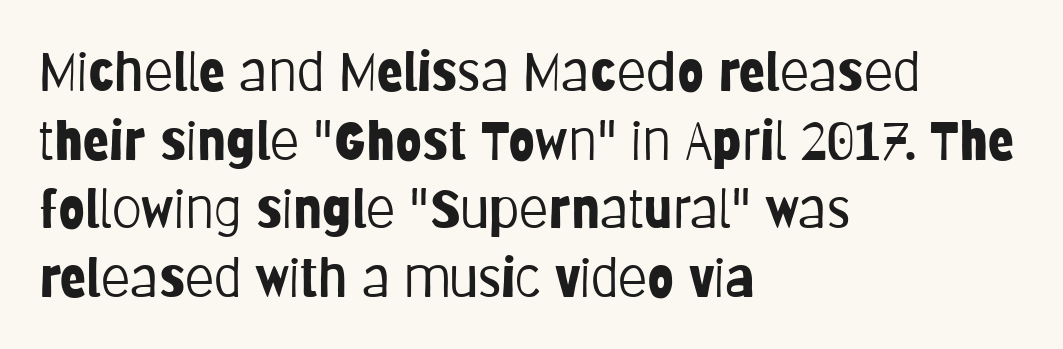
Letters rest on an invisible, unmarked baseline. Counters stay open thanks to moderate or lighter strokes. The text was rendered using a sans face with plain stroke endings. This sample has the flowing, uneven cadence of proportional lettering. Words appear dense and cohesive because spacing is normal. All the whitespace from short lines collects on the right.
